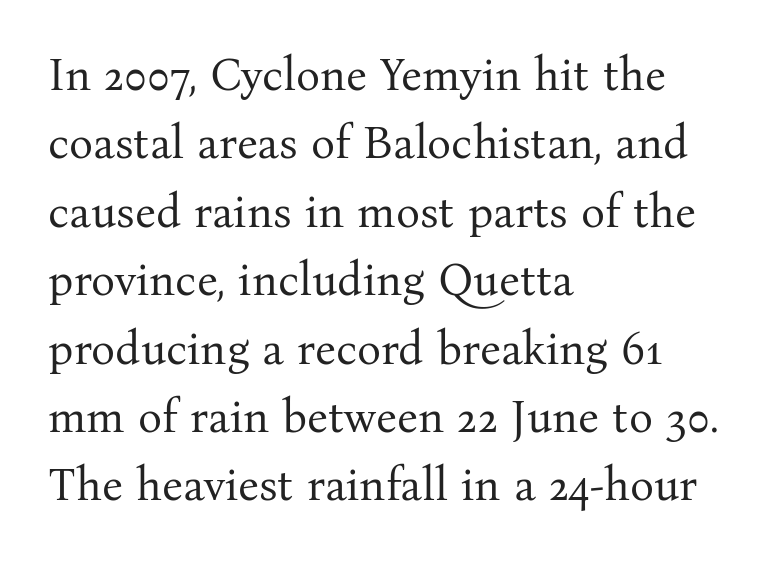
{"serif": "yes", "italic": "no", "bold": "no", "weight": "regular", "width": "normal", "stroke_contrast": "medium", "x_height": "medium", "monospaced": "no", "underline": "no", "align": "left", "line_spacing": "normal", "line_spacing_ratio": 1.52, "letter_spacing": "normal", "letter_spacing_em": 0.0, "glyph_px": 45}
